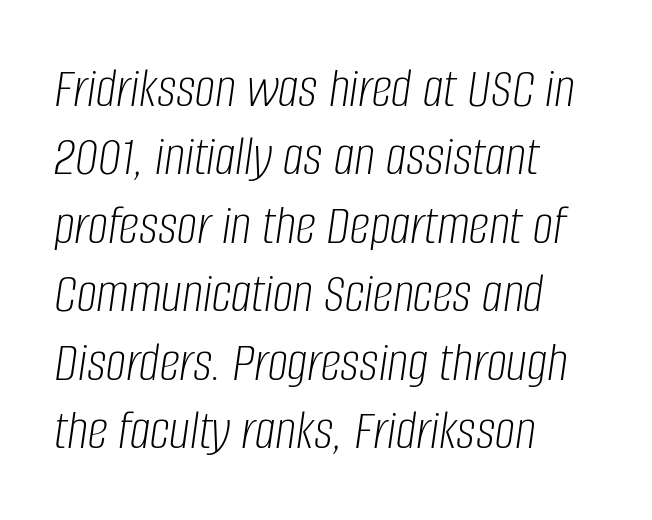
One-word summary of the alignment: left. You could call the tracking neutral — neither tight nor loose. Emphasis-style slanted type is in use. The font is comparable to plain body text, perhaps lighter. Is this a fixed-width face? No — the glyphs have proportional, varying widths. Anything drawn beneath the words? Only blank space.
